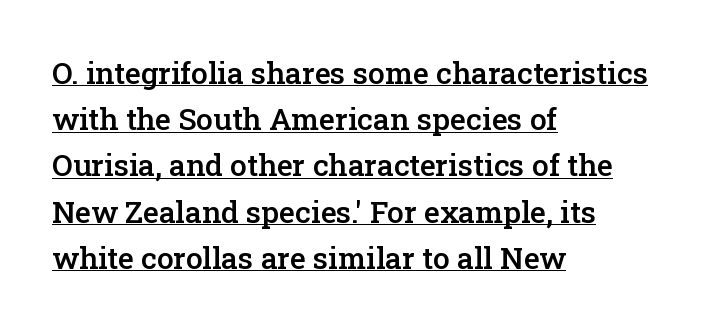
The image shows 30 px semibold serif type, upright; set left-aligned, normal line spacing (1.54x), normal letter spacing, underlined; low stroke contrast and a medium x-height.
